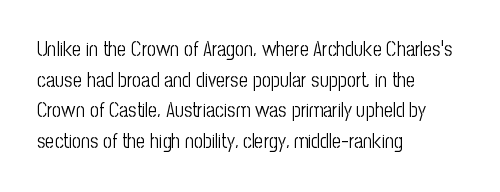
Q: Is the text bold? A: No.
Q: Is the text italic (slanted)? A: No, it is upright.
Q: Is the text underlined? A: No.
Q: How is the paragraph aligned? A: Left-aligned.
Q: Is the spacing between letters normal or unusually wide? A: Normal.
Q: Is the spacing between lines tight, normal or loose? A: Normal.
